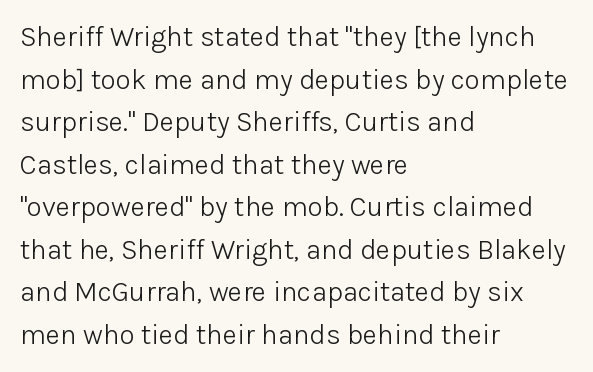
Q: Is the text bold? A: No.
Q: Is the text italic (slanted)? A: No, it is upright.
Q: Is the typeface a serif or a sans-serif typeface? A: Sans-serif.
Q: Is the text underlined? A: No.
Q: How is the paragraph aligned? A: Left-aligned.
Q: Is the spacing between letters normal or unusually wide? A: Normal.
Q: Is the spacing between lines tight, normal or loose? A: Normal.
Q: Width (condensed, normal, or wide)? A: Normal.
Q: Stroke contrast? A: Low.
Q: x-height? A: Medium.
Q: Monospaced? A: No.
